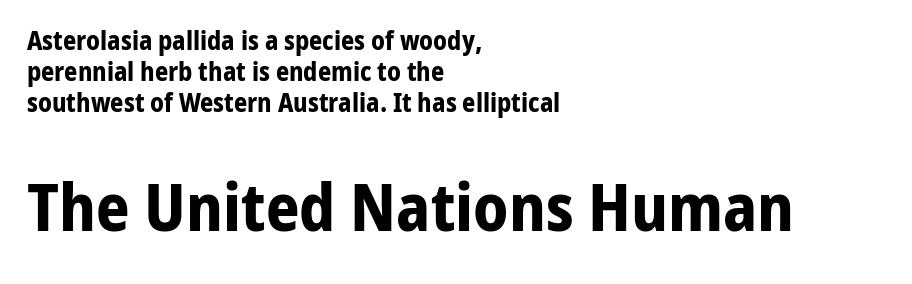
Q: Is the text bold? A: Yes.
Q: Is the text italic (slanted)? A: No, it is upright.
Q: Is the typeface a serif or a sans-serif typeface? A: Sans-serif.
Q: Is the text underlined? A: No.
Q: How is the paragraph aligned? A: Left-aligned.
Q: Is the spacing between letters normal or unusually wide? A: Normal.
Q: Which block of text is set in a larger size, the first (top) or the second (bottom)? A: The second (bottom) one.
Q: Width (condensed, normal, or wide)? A: Normal.
Q: Stroke contrast? A: Low.
Q: x-height? A: Medium.
Q: Monospaced? A: No.
